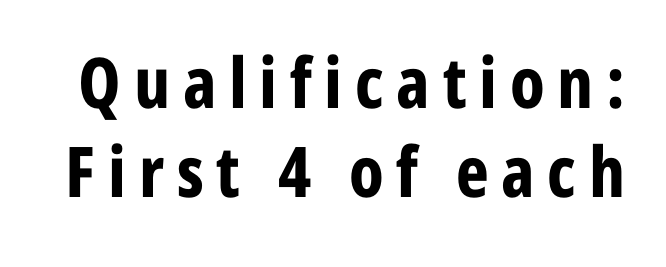
The image shows 70 px bold, condensed sans-serif type, upright; set normal line spacing (1.27x), not underlined; low stroke contrast and a medium x-height.
